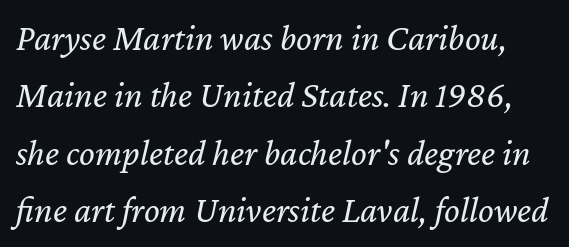
Q: Is the text bold? A: No.
Q: Is the text italic (slanted)? A: Yes, it leans right by about 12 degrees.
Q: Is the text underlined? A: No.
Q: Is the spacing between letters normal or unusually wide? A: Normal.
Q: Is the spacing between lines tight, normal or loose? A: Normal.
Q: Width (condensed, normal, or wide)? A: Normal.
Q: Stroke contrast? A: Low.
Q: x-height? A: Medium.
Q: Monospaced? A: No.
